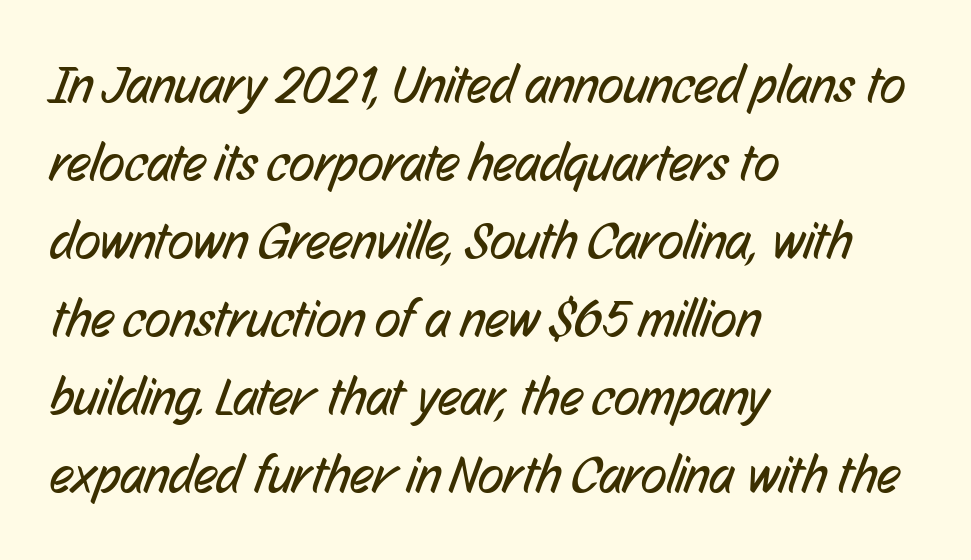
Q: Is the text bold? A: No.
Q: Is the typeface a serif or a sans-serif typeface? A: Sans-serif.
Q: Is the text underlined? A: No.
Q: How is the paragraph aligned? A: Left-aligned.
Q: Is the spacing between letters normal or unusually wide? A: Normal.
Q: Is the spacing between lines tight, normal or loose? A: Normal.
Q: Width (condensed, normal, or wide)? A: Condensed.
Q: Stroke contrast? A: Low.
Q: x-height? A: Medium.
Q: Monospaced? A: No.
